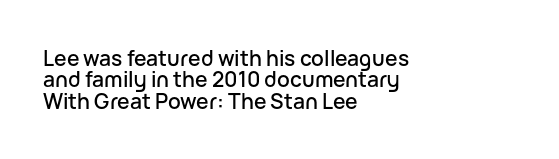
The image shows 21 px text type, upright; set left-aligned, tight line spacing (1.02x), normal letter spacing, not underlined.
